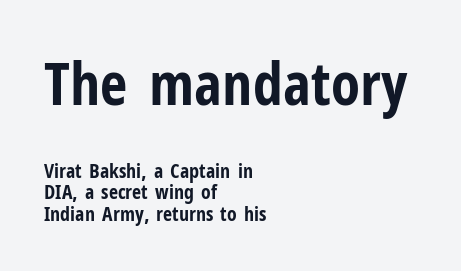
Q: Is the text bold? A: Yes.
Q: Is the text italic (slanted)? A: No, it is upright.
Q: Is the typeface a serif or a sans-serif typeface? A: Sans-serif.
Q: Is the text underlined? A: No.
Q: How is the paragraph aligned? A: Left-aligned.
Q: Is the spacing between letters normal or unusually wide? A: Normal.
Q: Is the spacing between lines tight, normal or loose? A: Tight.
Q: Which block of text is set in a larger size, the first (top) or the second (bottom)? A: The first (top) one.
Q: Width (condensed, normal, or wide)? A: Condensed.
Q: Stroke contrast? A: Low.
Q: x-height? A: Medium.
Q: Monospaced? A: No.
